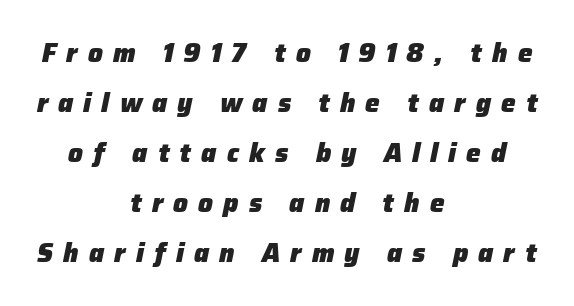
Q: Is the text bold? A: Yes.
Q: Is the text italic (slanted)? A: Yes, it leans right by about 12 degrees.
Q: Is the text underlined? A: No.
Q: How is the paragraph aligned? A: Centered.
Q: Is the spacing between letters normal or unusually wide? A: Unusually wide.
Q: Is the spacing between lines tight, normal or loose? A: Loose.
